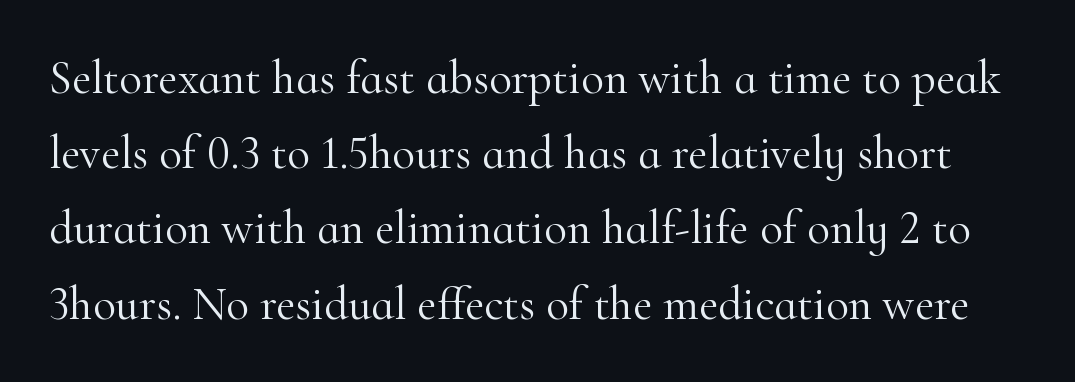
The image shows 47 px light serif type, upright; set normal line spacing (1.6x), normal letter spacing, not underlined; high stroke contrast and a small x-height.
